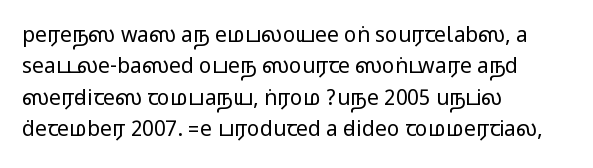
The image shows 21 px text type, upright; set left-aligned, normal line spacing (1.5x), normal letter spacing, not underlined.
